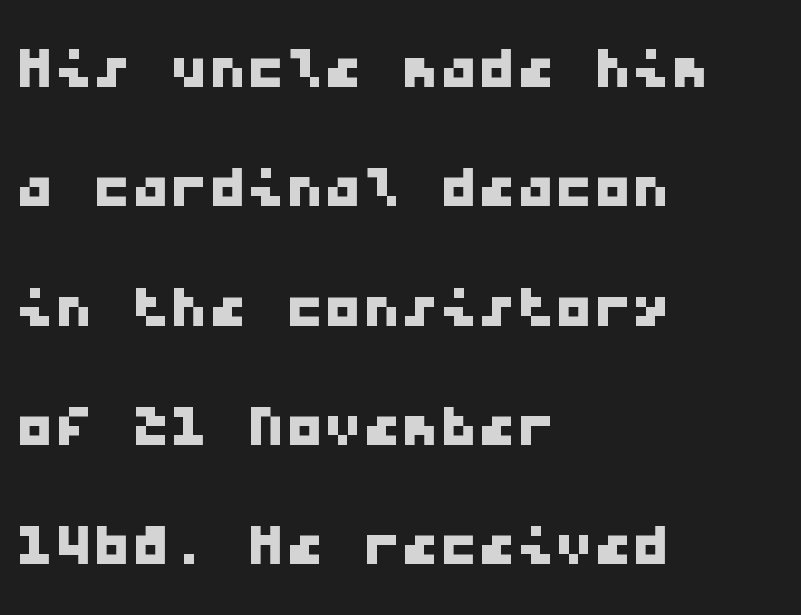
The image shows 77 px wide sans-serif type, monospaced; set left-aligned, normal line spacing (1.55x), normal letter spacing, not underlined; low stroke contrast and a medium x-height.
